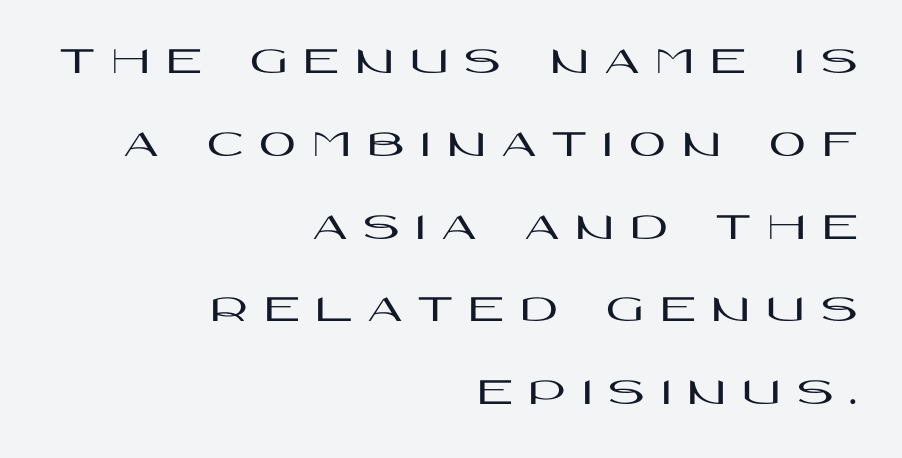
{"serif": "no", "italic": "no", "width": "wide", "stroke_contrast": "high", "x_height": "large", "monospaced": "no", "underline": "no", "align": "right", "line_spacing": "loose", "line_spacing_ratio": 2.07, "letter_spacing": "wide", "letter_spacing_em": 0.4, "glyph_px": 40}
